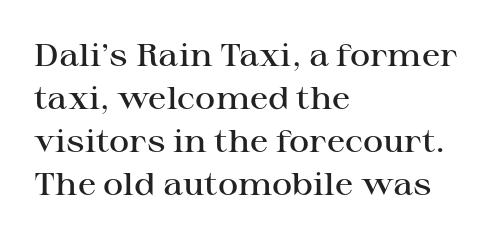
{"serif": "yes", "italic": "no", "bold": "semi", "weight": "semibold", "width": "wide", "stroke_contrast": "high", "x_height": "medium", "monospaced": "no", "underline": "no", "align": "left", "line_spacing": "normal", "line_spacing_ratio": 1.39, "letter_spacing": "normal", "letter_spacing_em": 0.0, "glyph_px": 31}
